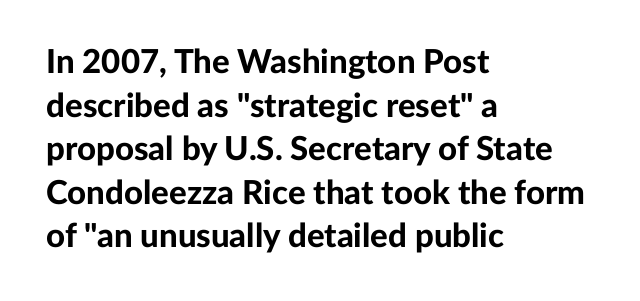
The image shows 33 px bold sans-serif type, upright; set left-aligned, normal line spacing (1.32x), normal letter spacing, not underlined; low stroke contrast and a medium x-height.
